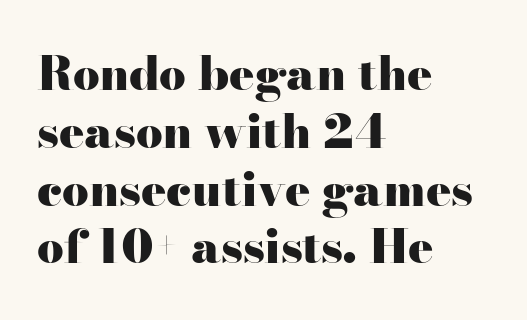
{"serif": "yes", "italic": "no", "bold": "yes", "weight": "heavy", "width": "wide", "stroke_contrast": "high", "x_height": "small", "monospaced": "no", "underline": "no", "align": "left", "line_spacing_ratio": 1.23, "letter_spacing": "normal", "letter_spacing_em": 0.0, "glyph_px": 47}
